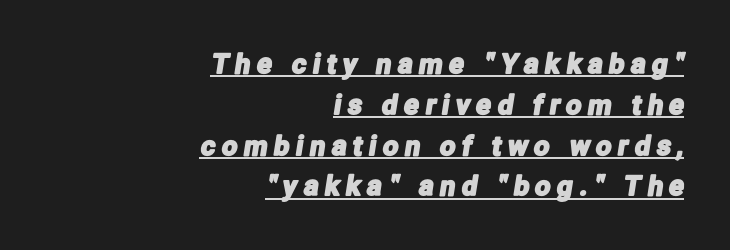
The image shows 27 px text type; set right-aligned, normal line spacing (1.51x), unusually wide letter spacing (+0.25 em), underlined.
